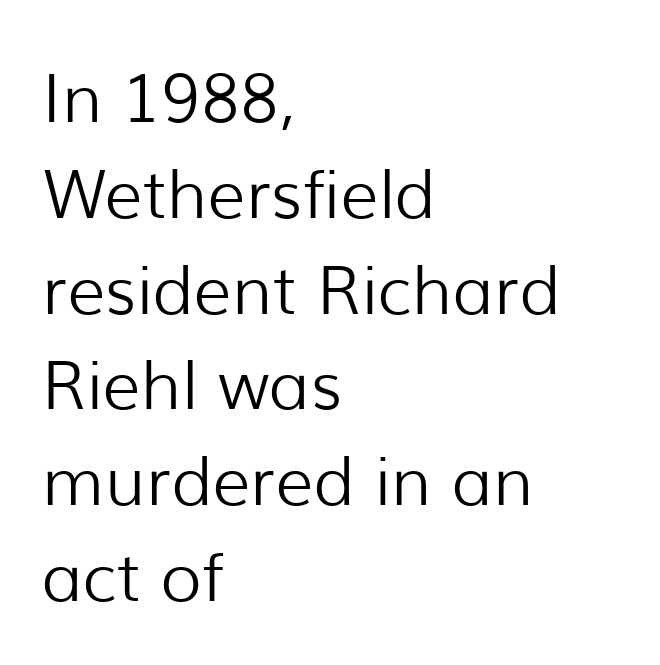
The rendering uses natural spacing where letterforms have individual widths. The space beneath each line is pristine and unruled. Designer's note — italics off, roman on. What kind of face is this? One without serifs — a sans. What's the leading like? Ordinary, nothing unusual. The strokes are not fattened; the text isn't bold.
